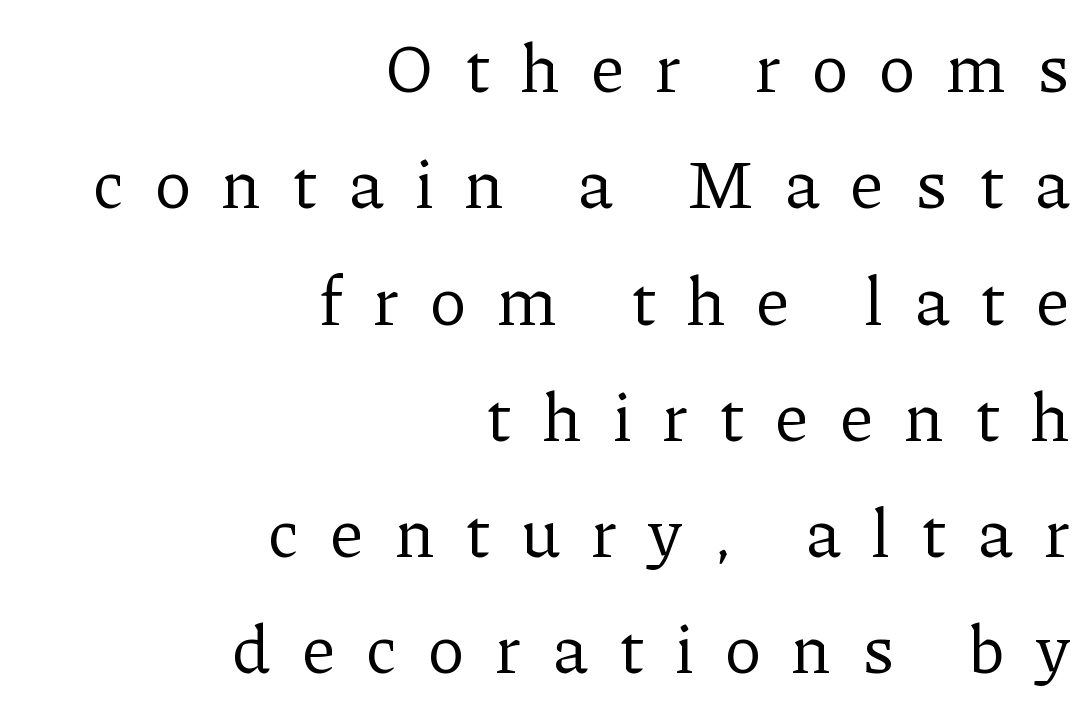
Q: Is the text bold? A: No.
Q: Is the text italic (slanted)? A: No, it is upright.
Q: Is the typeface a serif or a sans-serif typeface? A: Serif.
Q: Is the text underlined? A: No.
Q: How is the paragraph aligned? A: Right-aligned.
Q: Is the spacing between letters normal or unusually wide? A: Unusually wide.
Q: Width (condensed, normal, or wide)? A: Normal.
Q: Stroke contrast? A: Low.
Q: x-height? A: Medium.
Q: Monospaced? A: No.
